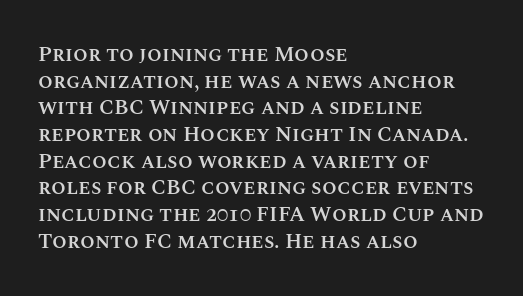
Casual observation: everything's shoved over to the left. Horizontal bands of white between lines are of average thickness. Tracking value appears to be zero — textbook default spacing. The letters stand straight up with perfectly vertical stems. Compared with an ordinary text face, these strokes are moderately heavier — a semibold. Anything drawn beneath the words? Only blank space.
